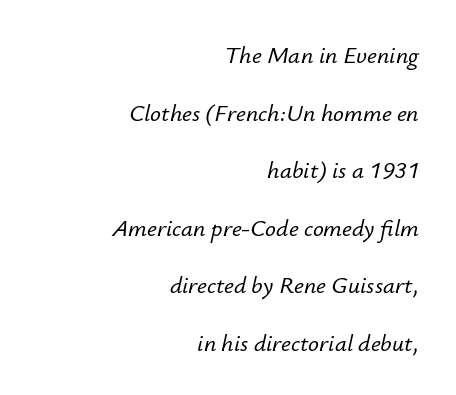
The image shows 24 px text type, italic (leaning right); set right-aligned, loose line spacing (2.4x), normal letter spacing, not underlined.
